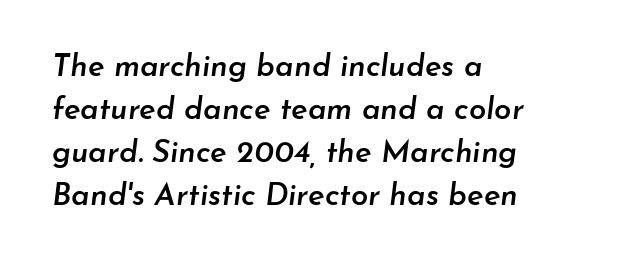
Baseline-to-baseline distance is the conventional proportion of letter height. Do the characters align in a grid? No, the font is proportional. Characters are canted at an angle relative to the baseline's perpendicular. Heft: intermediate — a semibold. These lines keep a tight, regular rhythm from letter to letter.
